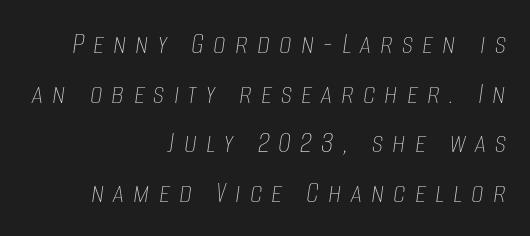
Q: Is the text bold? A: No.
Q: Is the text italic (slanted)? A: Yes, it leans right by about 8 degrees.
Q: Is the text underlined? A: No.
Q: How is the paragraph aligned? A: Right-aligned.
Q: Is the spacing between letters normal or unusually wide? A: Unusually wide.
Q: Is the spacing between lines tight, normal or loose? A: Normal.
Q: Width (condensed, normal, or wide)? A: Condensed.
Q: Stroke contrast? A: Low.
Q: x-height? A: Large.
Q: Monospaced? A: No.
